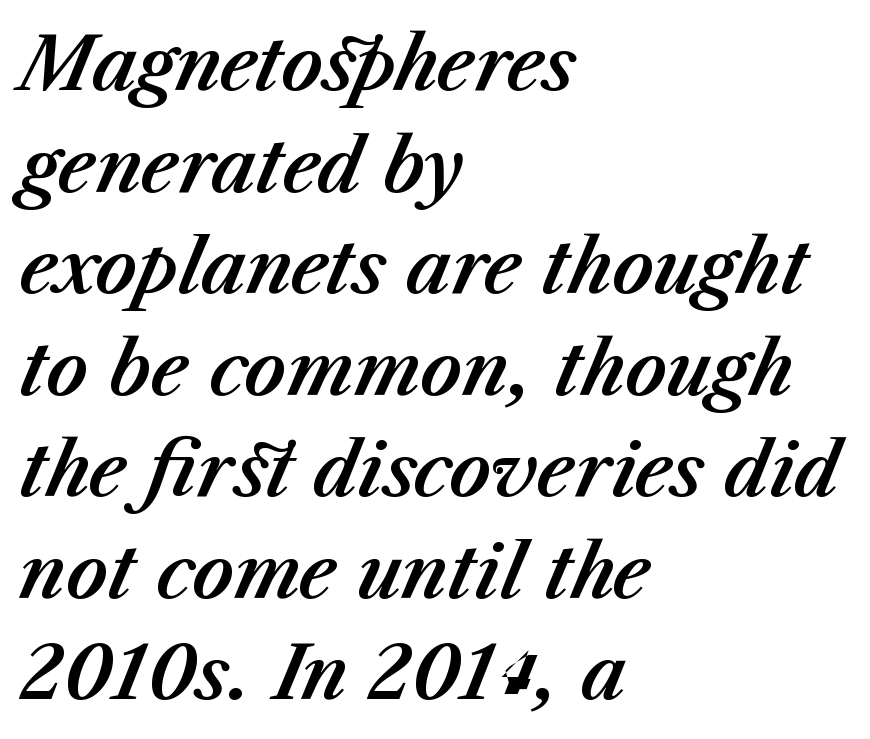
The image shows 72 px text type, italic (leaning right); set left-aligned, normal line spacing (1.41x), normal letter spacing, not underlined; medium stroke contrast and a medium x-height.
